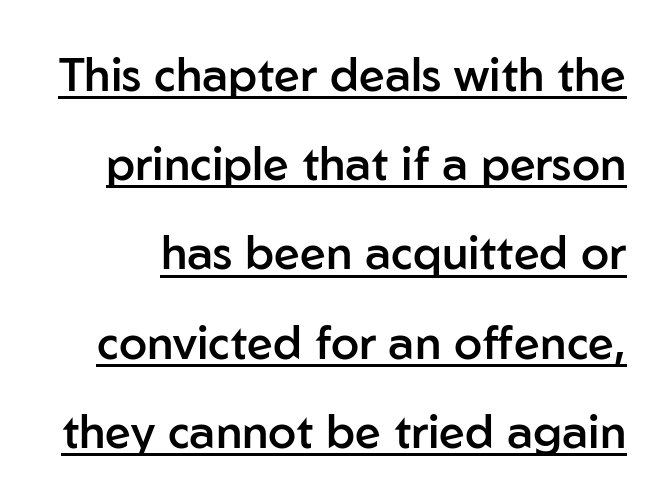
{"serif": "no", "italic": "no", "bold": "semi", "weight": "semibold", "width": "normal", "stroke_contrast": "low", "x_height": "medium", "monospaced": "no", "underline": "yes", "line_spacing": "loose", "line_spacing_ratio": 1.94, "letter_spacing": "normal", "letter_spacing_em": 0.0, "glyph_px": 46}
